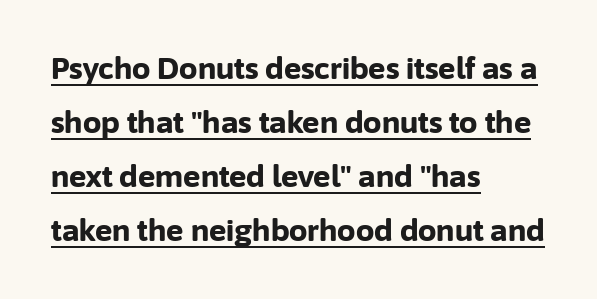
{"serif": "no", "italic": "no", "bold": "yes", "weight": "bold", "width": "normal", "stroke_contrast": "low", "x_height": "medium", "monospaced": "no", "underline": "yes", "align": "left", "line_spacing_ratio": 1.86, "letter_spacing": "normal", "letter_spacing_em": 0.0, "glyph_px": 29}
